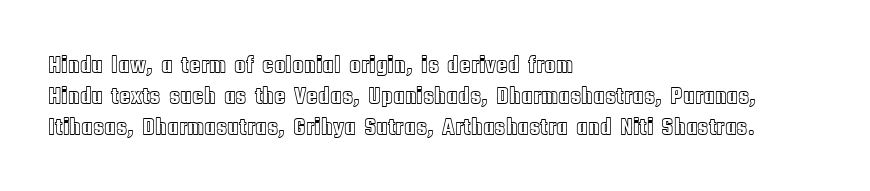
The rag falls on the right side of this text block. How would I describe the line gaps? Plain and ordinary. Ordinary non-slanted type is in use. The gaps between neighbouring characters are ordinary and unremarkable.
